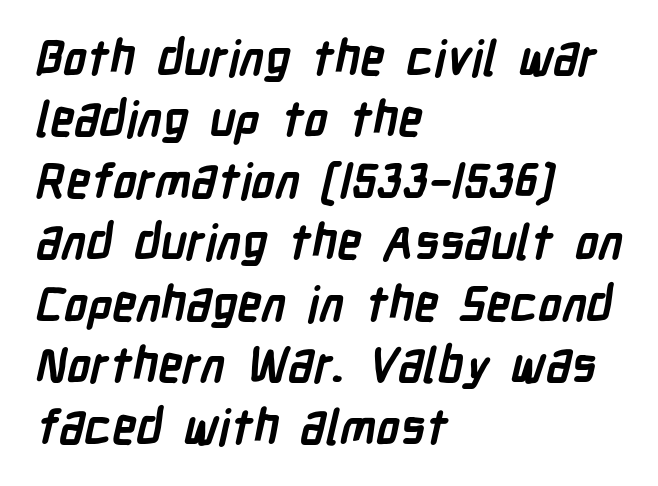
{"serif": "no", "bold": "yes", "weight": "semibold", "width": "condensed", "stroke_contrast": "low", "x_height": "medium", "monospaced": "no", "underline": "no", "align": "left", "line_spacing": "normal", "line_spacing_ratio": 1.28, "letter_spacing": "normal", "letter_spacing_em": 0.0, "glyph_px": 48}
